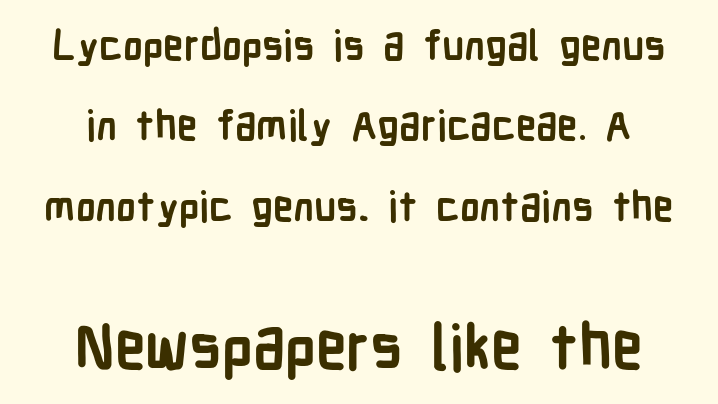
The image shows 62 px semibold, condensed sans-serif type, upright; set centered, loose line spacing (1.96x), normal letter spacing, not underlined; the second (bottom) block is 1.51x larger; low stroke contrast and a medium x-height.
